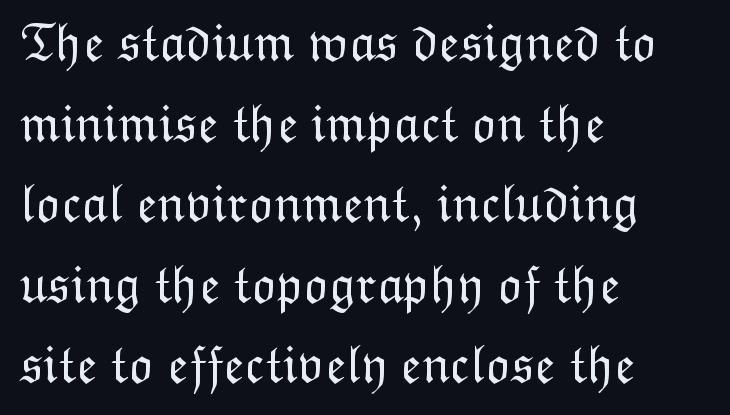
The image shows 53 px light type, upright; set left-aligned, normal line spacing (1.52x), normal letter spacing, not underlined; low stroke contrast and a medium x-height.
